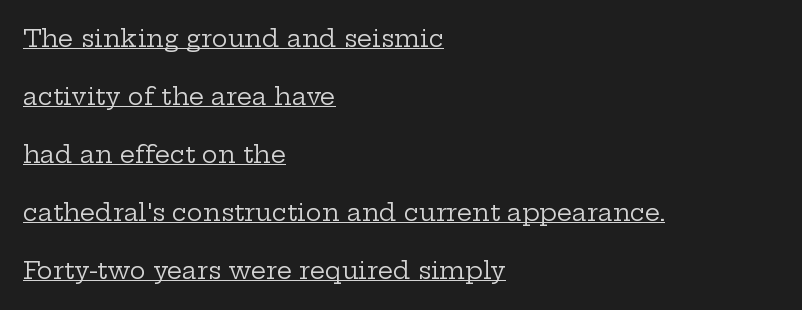
Q: Is the text bold? A: No.
Q: Is the text italic (slanted)? A: No, it is upright.
Q: Is the text underlined? A: Yes.
Q: How is the paragraph aligned? A: Left-aligned.
Q: Is the spacing between letters normal or unusually wide? A: Normal.
Q: Is the spacing between lines tight, normal or loose? A: Loose.
